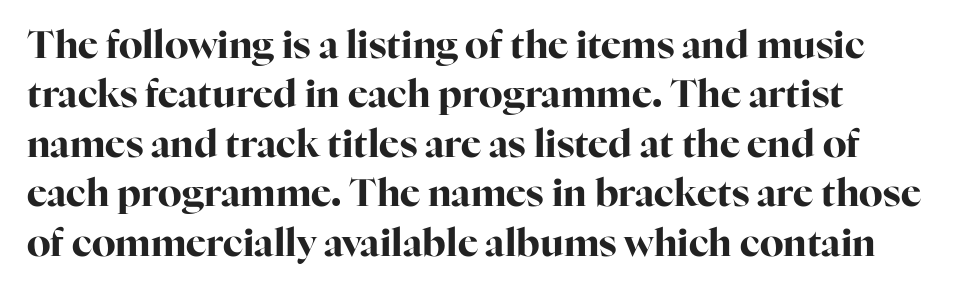
Q: Is the text bold? A: Yes.
Q: Is the text italic (slanted)? A: No, it is upright.
Q: Is the typeface a serif or a sans-serif typeface? A: Serif.
Q: Is the text underlined? A: No.
Q: Is the spacing between letters normal or unusually wide? A: Normal.
Q: Is the spacing between lines tight, normal or loose? A: Normal.
Q: Width (condensed, normal, or wide)? A: Normal.
Q: Stroke contrast? A: High.
Q: x-height? A: Medium.
Q: Monospaced? A: No.
